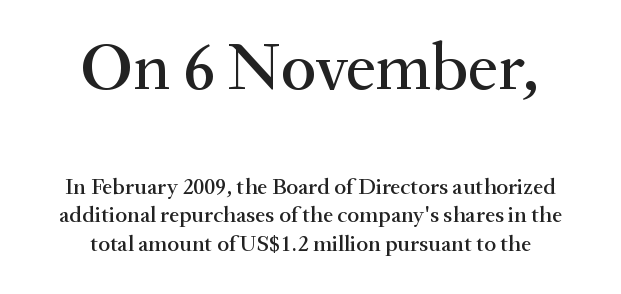
The image shows 68 px serif type, upright; set centered, line spacing 1.24x, normal letter spacing, not underlined; the first (top) block is 2.96x larger; medium stroke contrast and a small x-height.
